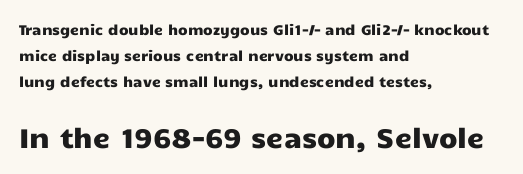
Compared with a centered layout, this one pins lines to the left instead. Check under the words: just untouched page. Two sizes are in play, and the larger belongs to the second block. Does the lettering tilt? It doesn't — this is upright. Glyph-to-glyph distance matches everyday printed text.
